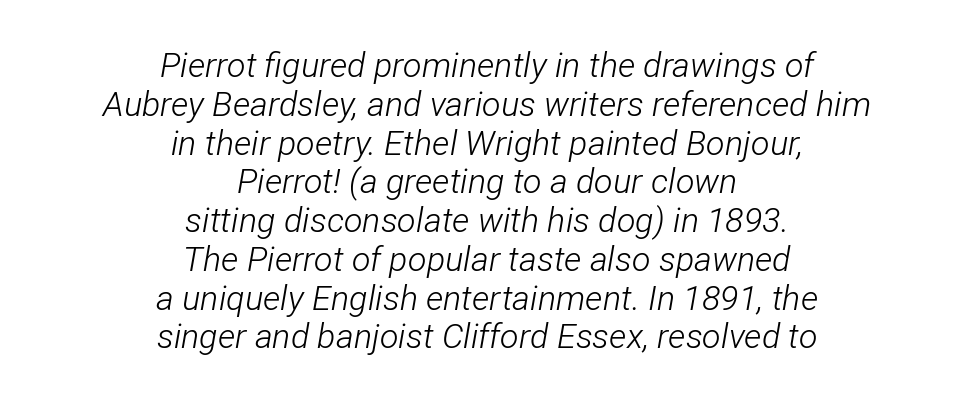
Q: Is the text bold? A: No.
Q: Is the text italic (slanted)? A: Yes, it leans right by about 12 degrees.
Q: Is the text underlined? A: No.
Q: How is the paragraph aligned? A: Centered.
Q: Is the spacing between letters normal or unusually wide? A: Normal.
Q: Is the spacing between lines tight, normal or loose? A: Tight.
Q: Width (condensed, normal, or wide)? A: Condensed.
Q: Stroke contrast? A: Low.
Q: x-height? A: Medium.
Q: Monospaced? A: No.
